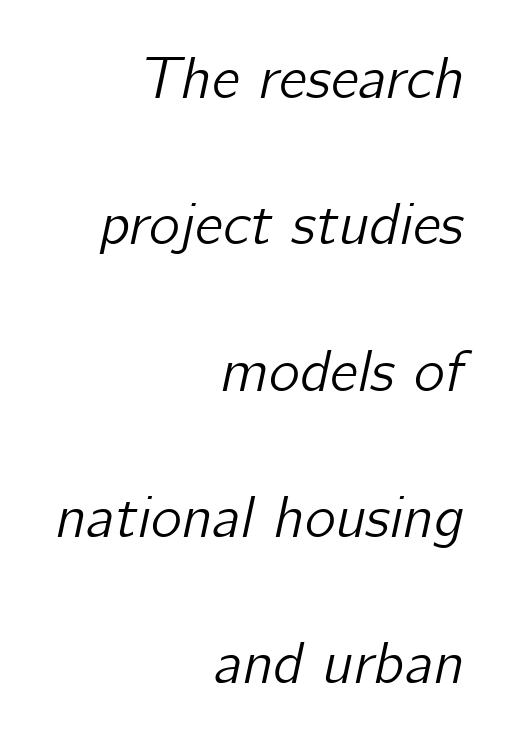
Q: Is the text italic (slanted)? A: Yes, it leans right by about 12 degrees.
Q: Is the text underlined? A: No.
Q: How is the paragraph aligned? A: Right-aligned.
Q: Is the spacing between letters normal or unusually wide? A: Normal.
Q: Is the spacing between lines tight, normal or loose? A: Loose.
Q: Width (condensed, normal, or wide)? A: Normal.
Q: Stroke contrast? A: Low.
Q: x-height? A: Medium.
Q: Monospaced? A: No.
